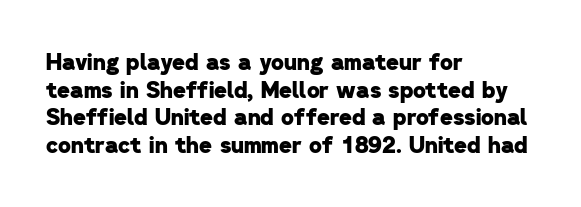
The foot of each line stays bare and open. The passage shown has conventional tracking throughout. Line spacing here is normal. A student would call this left alignment; a typographer would say flush left, rag right.
